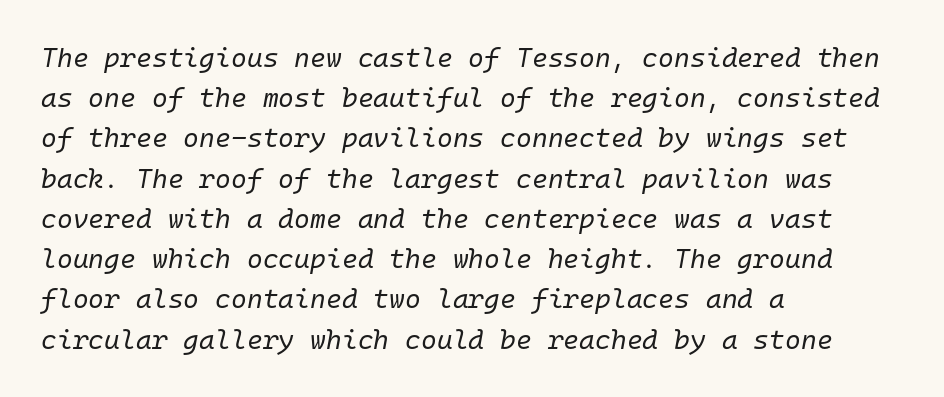
Q: Is the text bold? A: No.
Q: Is the text italic (slanted)? A: Yes, it leans right by about 10 degrees.
Q: Is the text underlined? A: No.
Q: How is the paragraph aligned? A: Left-aligned.
Q: Is the spacing between letters normal or unusually wide? A: Normal.
Q: Is the spacing between lines tight, normal or loose? A: Normal.
